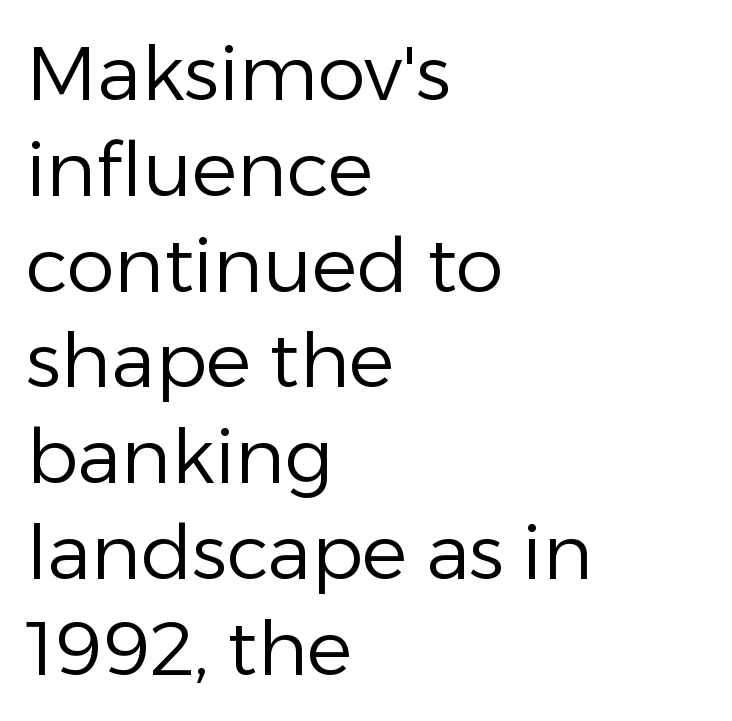
The image shows 76 px regular-weight sans-serif type, upright; set left-aligned, normal line spacing (1.26x), normal letter spacing, not underlined; low stroke contrast and a medium x-height.
